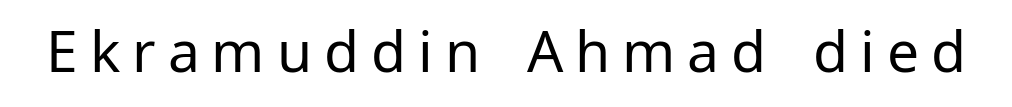
The image shows 57 px regular-weight sans-serif type, upright; set unusually wide letter spacing (+0.21 em), not underlined; low stroke contrast and a medium x-height.
